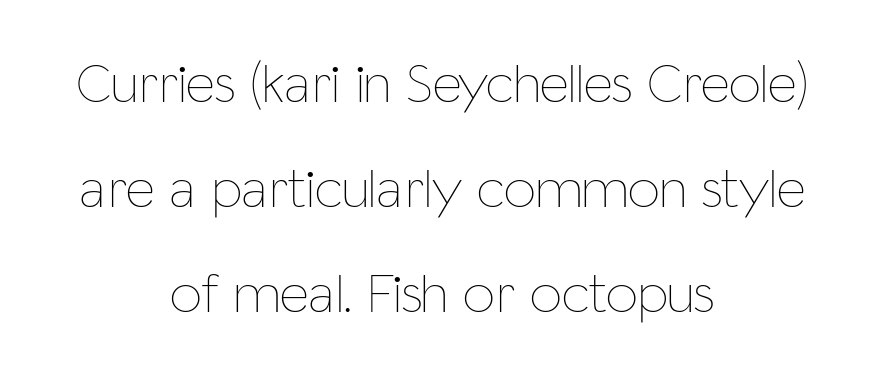
Notice how the passage keeps no hard edge, just a central spine. A typesetter would call this zero additional tracking. The area under the type is left untouched. Character widths vary here, with narrow letters taking less room than wide ones. The face looks like a standard text weight, possibly lighter. Italic: no, the glyphs are upright roman.
